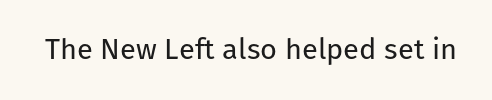
The image shows 29 px regular-weight sans-serif type, upright; set normal letter spacing, not underlined; low stroke contrast and a medium x-height.
